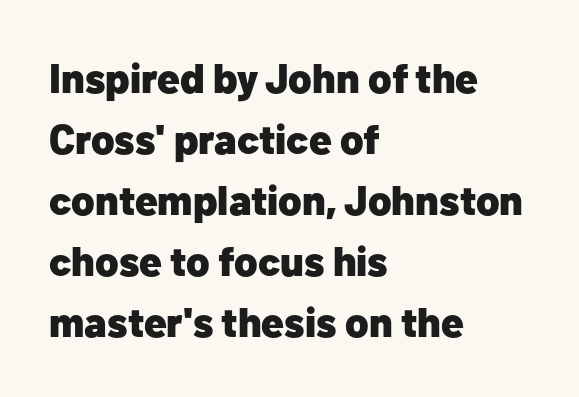
The image shows 41 px heavy sans-serif type, upright; set left-aligned, normal line spacing (1.49x), normal letter spacing, not underlined; low stroke contrast and a medium x-height.
